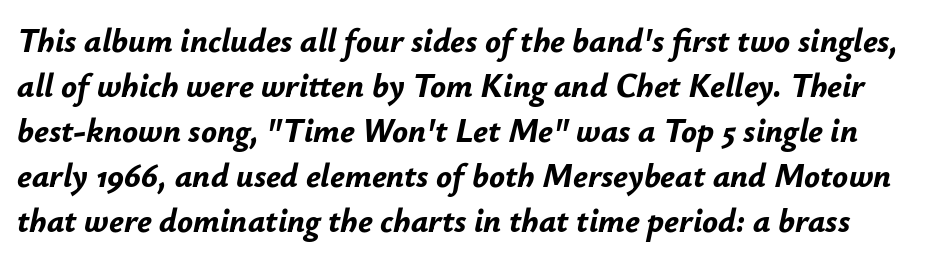
Q: Is the text bold? A: Yes.
Q: Is the text italic (slanted)? A: Yes, it leans right by about 12 degrees.
Q: Is the text underlined? A: No.
Q: Is the spacing between letters normal or unusually wide? A: Normal.
Q: Is the spacing between lines tight, normal or loose? A: Normal.
Q: Width (condensed, normal, or wide)? A: Normal.
Q: Stroke contrast? A: Low.
Q: x-height? A: Small.
Q: Monospaced? A: No.
